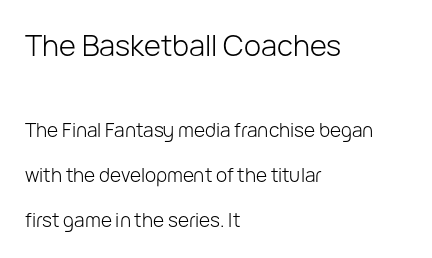
The designer gave the opening block more size than the closing block. Do the characters align in a grid? No, the font is proportional. Serifs: no, the terminals of the letterforms are clean. In CSS terms this would be text-align: left. Spacing between characters is what you'd get straight out of the box.
